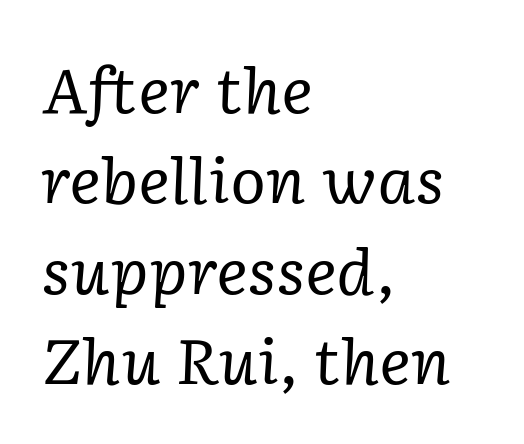
{"serif": "yes", "italic": "yes", "lean": "right", "slant_degrees": 2, "bold": "no", "weight": "regular", "width": "normal", "stroke_contrast": "low", "x_height": "medium", "monospaced": "no", "underline": "no", "align": "left", "line_spacing": "normal", "line_spacing_ratio": 1.48, "letter_spacing": "normal", "letter_spacing_em": 0.0, "glyph_px": 61}
